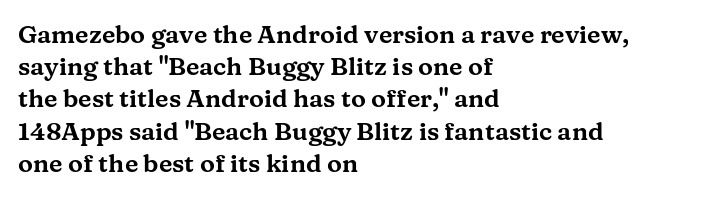
{"italic": "no", "underline": "no", "align": "left", "line_spacing": "normal", "line_spacing_ratio": 1.29, "letter_spacing": "normal", "letter_spacing_em": 0.0, "glyph_px": 25}
